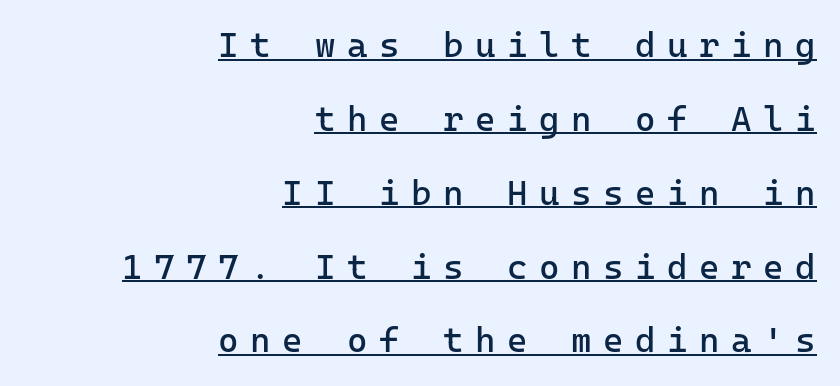
{"serif": "no", "italic": "no", "bold": "no", "weight": "regular", "width": "normal", "stroke_contrast": "low", "x_height": "medium", "monospaced": "yes", "underline": "yes", "align": "right", "line_spacing": "loose", "line_spacing_ratio": 2.11, "letter_spacing": "wide", "letter_spacing_em": 0.33, "glyph_px": 35}
